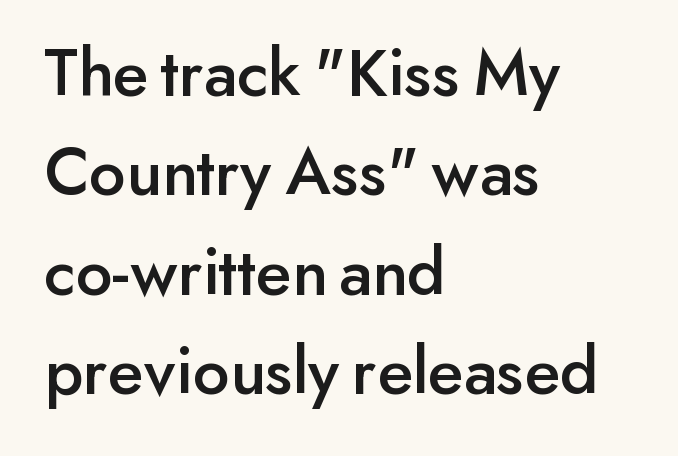
Q: Is the text italic (slanted)? A: No, it is upright.
Q: Is the typeface a serif or a sans-serif typeface? A: Sans-serif.
Q: Is the text underlined? A: No.
Q: How is the paragraph aligned? A: Left-aligned.
Q: Is the spacing between letters normal or unusually wide? A: Normal.
Q: Is the spacing between lines tight, normal or loose? A: Normal.
Q: Width (condensed, normal, or wide)? A: Normal.
Q: Stroke contrast? A: Low.
Q: x-height? A: Small.
Q: Monospaced? A: No.
